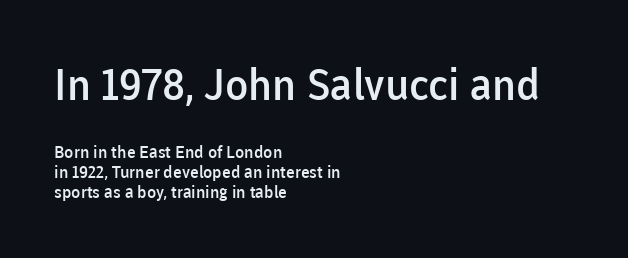
The image shows 43 px semibold sans-serif type, upright; set left-aligned, line spacing 1.19x, normal letter spacing, not underlined; the first (top) block is 2.53x larger; low stroke contrast and a medium x-height.
